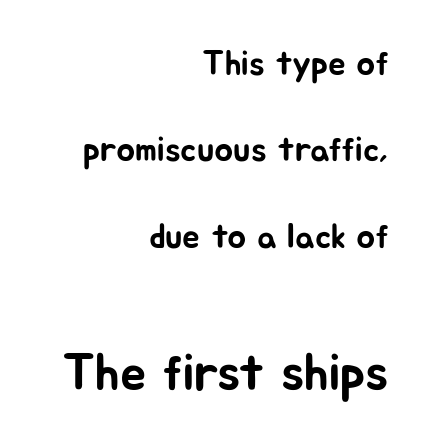
{"serif": "no", "italic": "no", "width": "normal", "stroke_contrast": "low", "x_height": "medium", "monospaced": "no", "underline": "no", "align": "right", "line_spacing": "loose", "line_spacing_ratio": 2.47, "letter_spacing": "normal", "letter_spacing_em": 0.0, "larger_block": "second", "size_ratio": 1.49, "glyph_px": 52}
